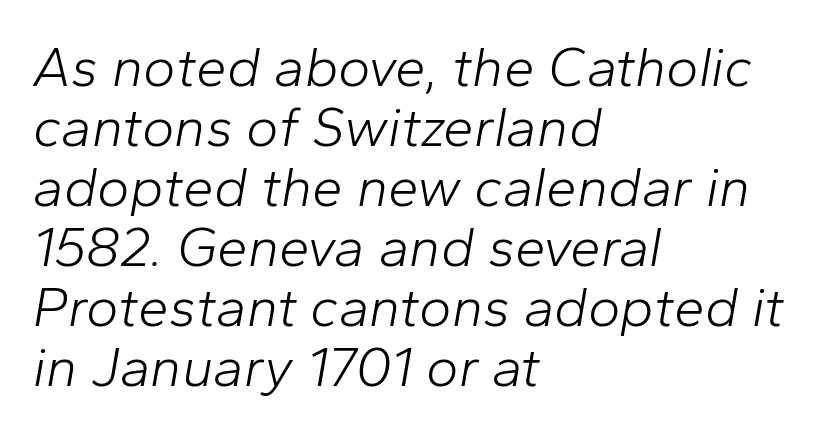
The image shows 55 px light type, italic (leaning right); set left-aligned, tight line spacing (1.09x), normal letter spacing, not underlined; low stroke contrast and a medium x-height.
